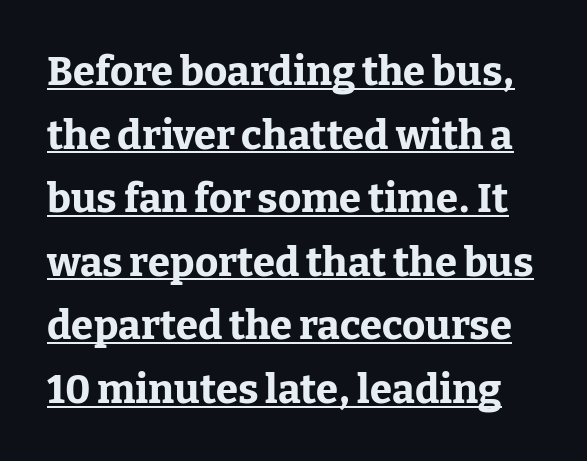
The rendering uses natural spacing where letterforms have individual widths. Ascenders rise straight up at ninety degrees. I'd call this a serif setting — the letters wear small feet. Is there an underline? Yes — a line sits under the letters.
